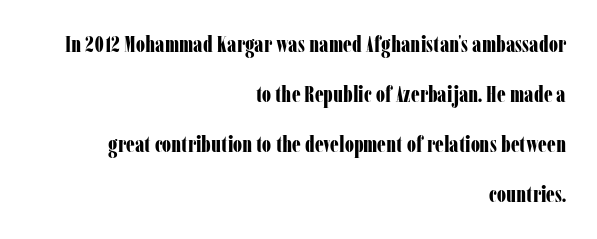
{"italic": "no", "bold": "yes", "underline": "no", "align": "right", "line_spacing": "loose", "line_spacing_ratio": 2.27, "letter_spacing": "normal", "letter_spacing_em": 0.0, "glyph_px": 22}
